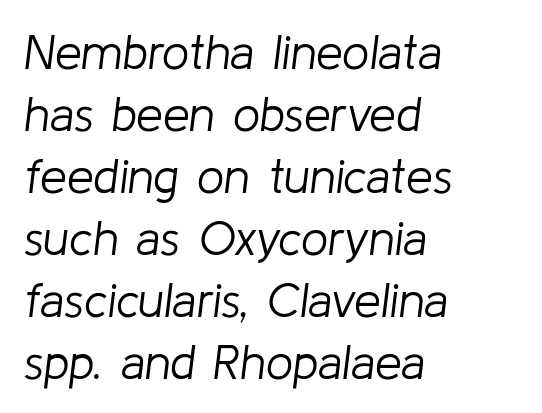
{"italic": "yes", "lean": "right", "slant_degrees": 8, "bold": "no", "weight": "light", "width": "normal", "stroke_contrast": "low", "x_height": "medium", "monospaced": "no", "underline": "no", "align": "left", "line_spacing": "normal", "line_spacing_ratio": 1.29, "letter_spacing": "normal", "letter_spacing_em": 0.0, "glyph_px": 48}
